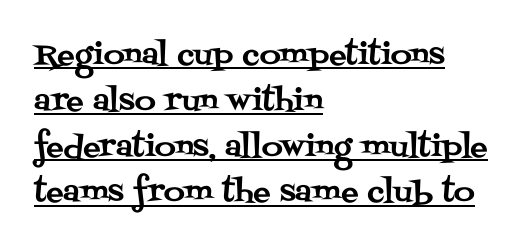
Caption: lettering with a line underneath. Nobody touched the tracking dial on this one. Normally led — the rows are evenly, conventionally spaced. If you drew a line through each stem, it would be perfectly vertical. What kind of face is this? One with serifs. Layout note: lines flush left.
